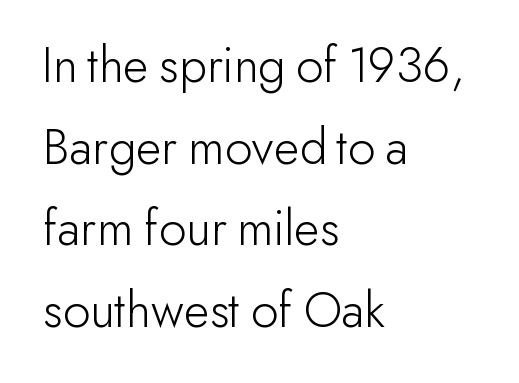
Proportional: the letters do not fall into vertical columns. The lines in this sample share a left origin and differ only in where they stop. Vertical stems look standard width or narrower in stroke. The font family rendered here belongs to the sans-serif group. The space beneath each line is pristine and unruled. Baseline-to-baseline distance is the conventional proportion of letter height.
